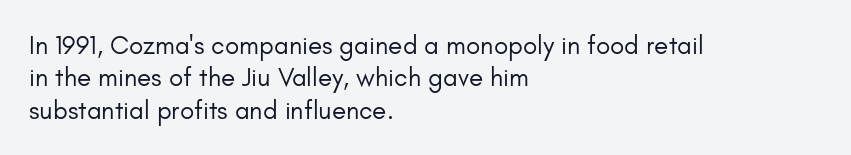
The image shows 26 px text type, upright; set left-aligned, normal line spacing (1.25x), normal letter spacing, not underlined.
